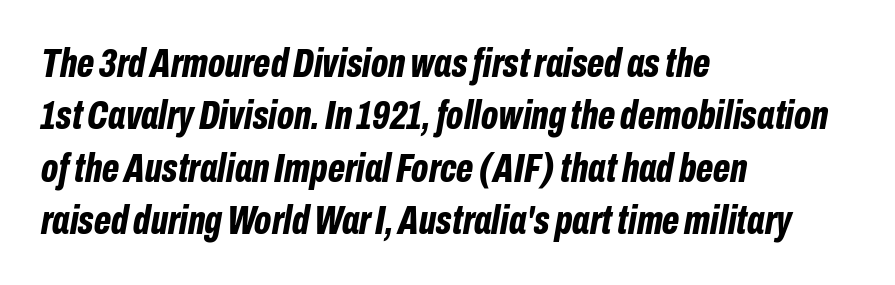
{"italic": "yes", "lean": "right", "slant_degrees": 10, "bold": "yes", "weight": "bold", "width": "condensed", "stroke_contrast": "low", "x_height": "medium", "monospaced": "no", "underline": "no", "align": "left", "line_spacing": "normal", "line_spacing_ratio": 1.28, "letter_spacing": "normal", "letter_spacing_em": 0.0, "glyph_px": 41}
